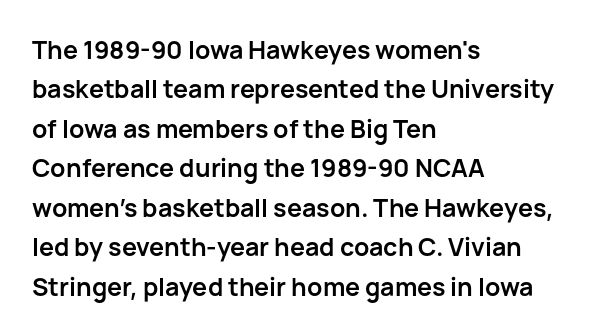
The image shows 25 px bold type, upright; set left-aligned, normal line spacing (1.58x), normal letter spacing, not underlined.
